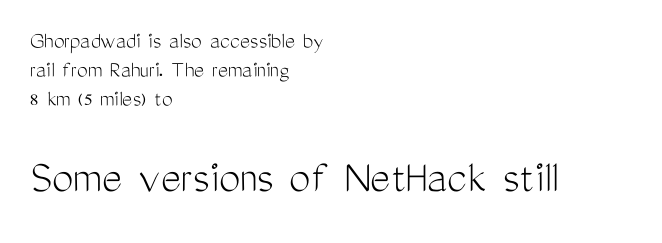
{"serif": "no", "italic": "no", "bold": "no", "weight": "light", "width": "condensed", "stroke_contrast": "medium", "x_height": "medium", "monospaced": "no", "underline": "no", "align": "left", "line_spacing_ratio": 1.21, "letter_spacing": "normal", "letter_spacing_em": 0.0, "larger_block": "second", "size_ratio": 2.0, "glyph_px": 48}
